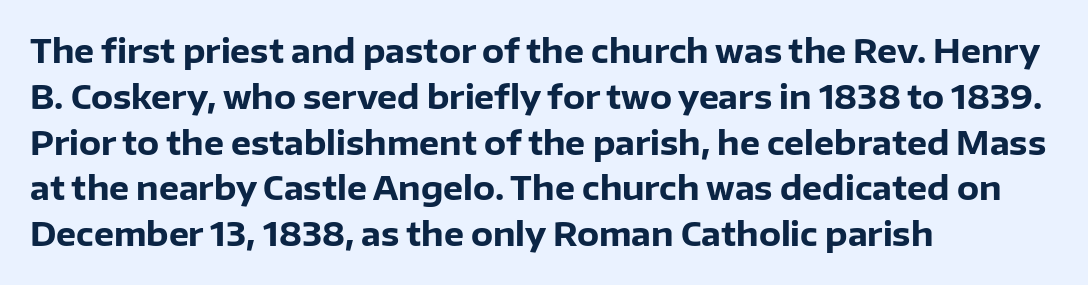
Q: Is the text bold? A: Yes.
Q: Is the text italic (slanted)? A: No, it is upright.
Q: Is the typeface a serif or a sans-serif typeface? A: Sans-serif.
Q: Is the text underlined? A: No.
Q: How is the paragraph aligned? A: Left-aligned.
Q: Is the spacing between letters normal or unusually wide? A: Normal.
Q: Is the spacing between lines tight, normal or loose? A: Normal.
Q: Width (condensed, normal, or wide)? A: Normal.
Q: Stroke contrast? A: Low.
Q: x-height? A: Medium.
Q: Monospaced? A: No.
